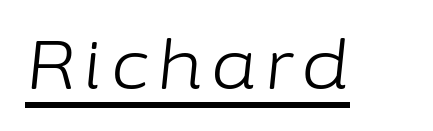
The image shows 67 px light type, italic (leaning right); set underlined; low stroke contrast and a medium x-height.
